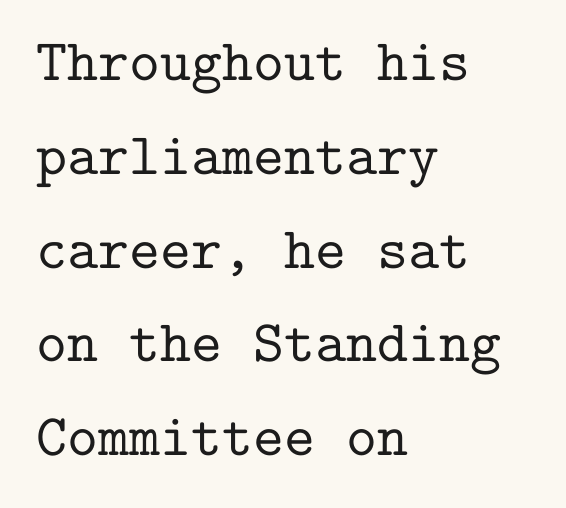
{"serif": "yes", "italic": "no", "width": "normal", "stroke_contrast": "low", "x_height": "medium", "monospaced": "yes", "underline": "no", "align": "left", "line_spacing": "normal", "line_spacing_ratio": 1.59, "letter_spacing": "normal", "letter_spacing_em": 0.0, "glyph_px": 59}
